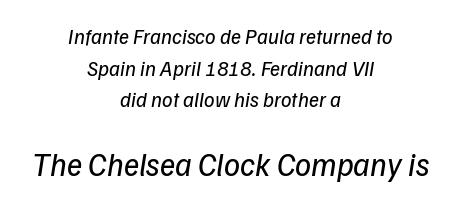
The image shows 32 px regular-weight type, italic (leaning right); set centered, normal line spacing (1.51x), normal letter spacing, not underlined; the second (bottom) block is 1.52x larger; low stroke contrast and a medium x-height.
